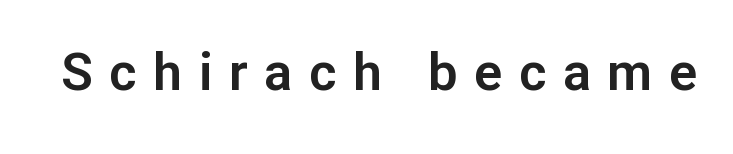
Q: Is the text italic (slanted)? A: No, it is upright.
Q: Is the typeface a serif or a sans-serif typeface? A: Sans-serif.
Q: Is the text underlined? A: No.
Q: Is the spacing between letters normal or unusually wide? A: Unusually wide.
Q: Width (condensed, normal, or wide)? A: Normal.
Q: Stroke contrast? A: Low.
Q: x-height? A: Medium.
Q: Monospaced? A: No.
